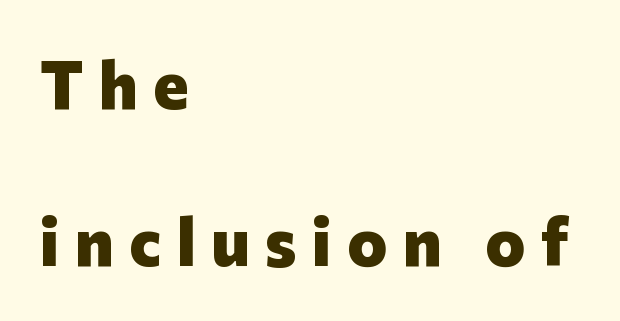
The rendering uses natural spacing where letterforms have individual widths. Substantial extra tracking has been applied to these lines. Its strokes are broad and dark, the hallmark of bold type. The space directly below the letters is spotless. The designer dialed line spacing up above the default.
